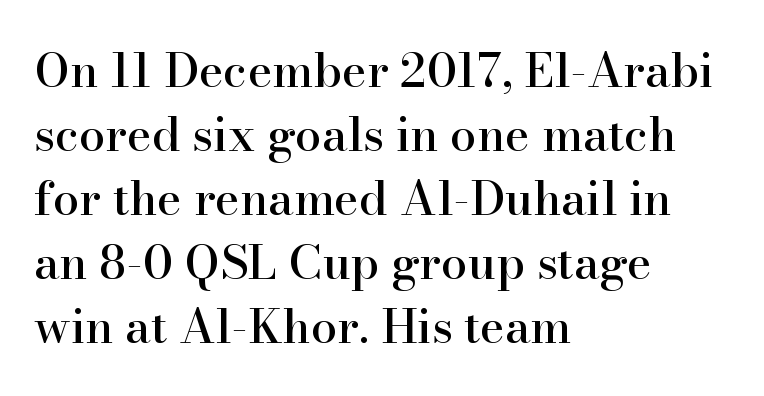
Q: Is the text italic (slanted)? A: No, it is upright.
Q: Is the typeface a serif or a sans-serif typeface? A: Serif.
Q: Is the text underlined? A: No.
Q: How is the paragraph aligned? A: Left-aligned.
Q: Is the spacing between letters normal or unusually wide? A: Normal.
Q: Is the spacing between lines tight, normal or loose? A: Normal.
Q: Width (condensed, normal, or wide)? A: Normal.
Q: Stroke contrast? A: High.
Q: x-height? A: Small.
Q: Monospaced? A: No.
